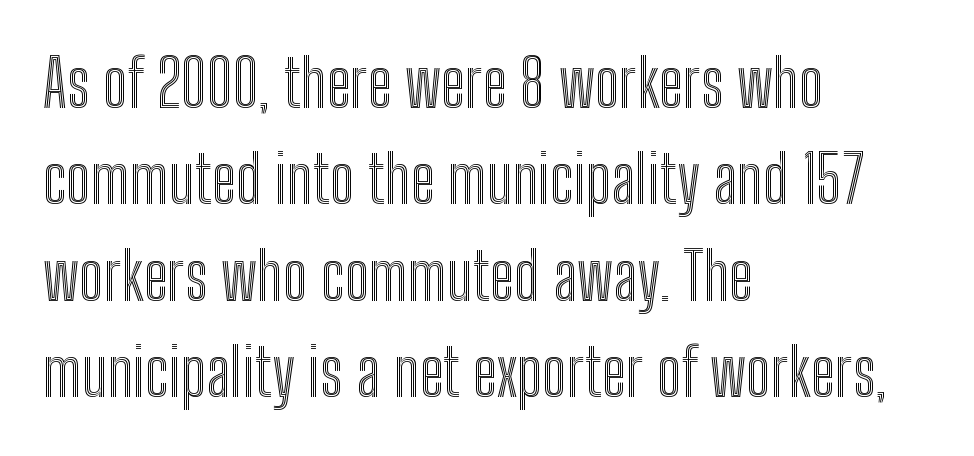
{"italic": "no", "width": "condensed", "x_height": "medium", "monospaced": "no", "underline": "no", "align": "left", "line_spacing": "normal", "line_spacing_ratio": 1.46, "letter_spacing": "normal", "letter_spacing_em": 0.0, "glyph_px": 66}
